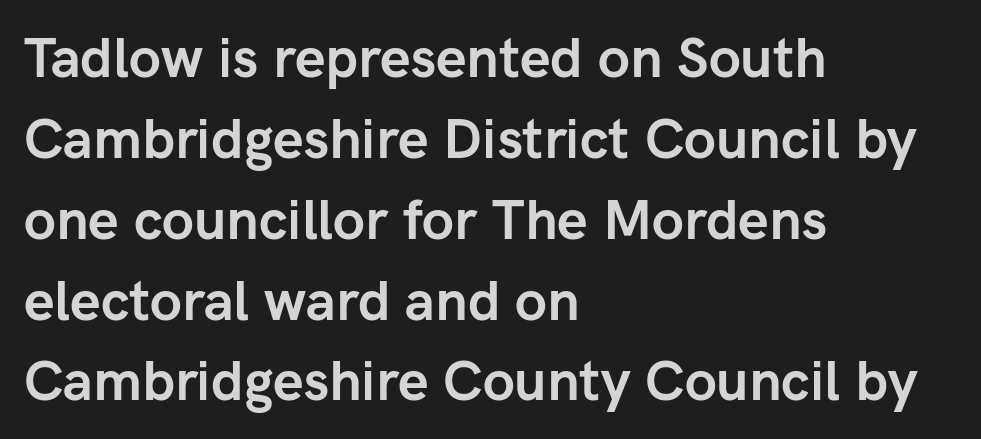
Q: Is the text bold? A: Yes.
Q: Is the text italic (slanted)? A: No, it is upright.
Q: Is the typeface a serif or a sans-serif typeface? A: Sans-serif.
Q: Is the text underlined? A: No.
Q: How is the paragraph aligned? A: Left-aligned.
Q: Is the spacing between letters normal or unusually wide? A: Normal.
Q: Is the spacing between lines tight, normal or loose? A: Normal.
Q: Width (condensed, normal, or wide)? A: Normal.
Q: Stroke contrast? A: Low.
Q: x-height? A: Medium.
Q: Monospaced? A: No.
